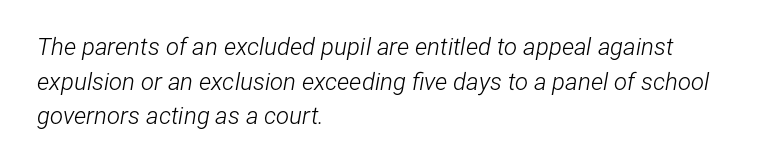
Q: Is the text bold? A: No.
Q: Is the text italic (slanted)? A: Yes, it leans right by about 12 degrees.
Q: Is the text underlined? A: No.
Q: How is the paragraph aligned? A: Left-aligned.
Q: Is the spacing between letters normal or unusually wide? A: Normal.
Q: Is the spacing between lines tight, normal or loose? A: Normal.
